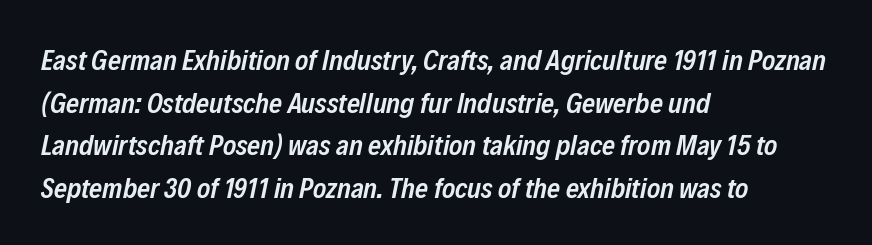
The characters look somewhat weighty, a semibold short of true bold. The face used here is rendered with its standard letterfit. Only glyphs here, with clear space below each row. Do the characters align in a grid? No, the font is proportional. The leading is moderate, giving the passage an even texture.
